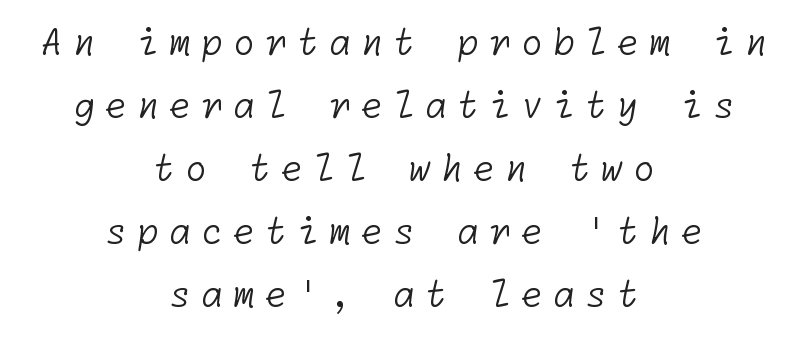
{"serif": "no", "bold": "no", "weight": "light", "width": "normal", "stroke_contrast": "low", "x_height": "medium", "underline": "no", "align": "center", "line_spacing_ratio": 1.75, "letter_spacing": "wide", "letter_spacing_em": 0.27, "glyph_px": 36}
